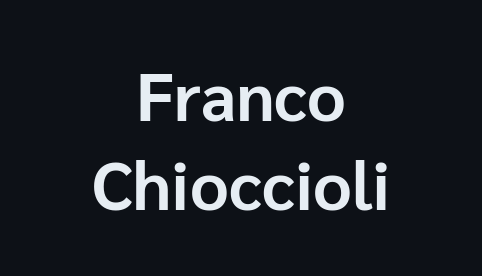
Q: Is the text bold? A: Yes.
Q: Is the text italic (slanted)? A: No, it is upright.
Q: Is the typeface a serif or a sans-serif typeface? A: Sans-serif.
Q: Is the text underlined? A: No.
Q: How is the paragraph aligned? A: Centered.
Q: Is the spacing between letters normal or unusually wide? A: Normal.
Q: Is the spacing between lines tight, normal or loose? A: Normal.
Q: Width (condensed, normal, or wide)? A: Normal.
Q: Stroke contrast? A: Low.
Q: x-height? A: Medium.
Q: Monospaced? A: No.
